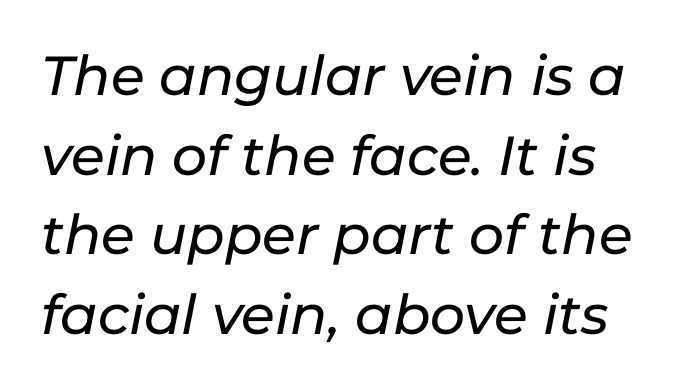
The image shows 55 px text type, italic (leaning right); set normal line spacing (1.45x), normal letter spacing, not underlined; low stroke contrast and a medium x-height.
